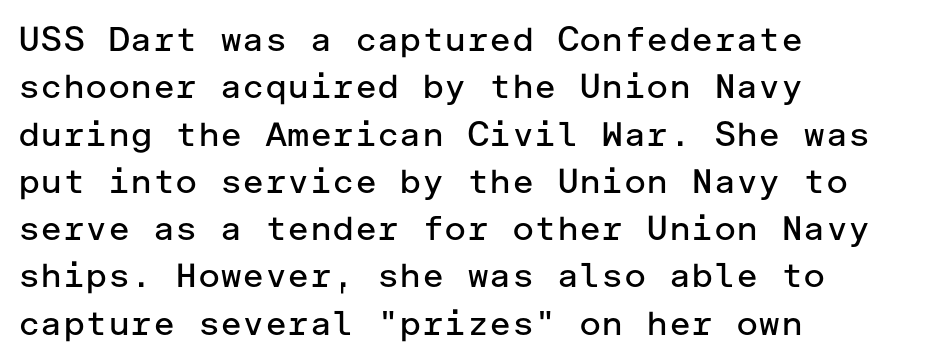
Q: Is the text bold? A: No.
Q: Is the text italic (slanted)? A: No, it is upright.
Q: Is the typeface a serif or a sans-serif typeface? A: Sans-serif.
Q: Is the text underlined? A: No.
Q: How is the paragraph aligned? A: Left-aligned.
Q: Is the spacing between letters normal or unusually wide? A: Normal.
Q: Is the spacing between lines tight, normal or loose? A: Normal.
Q: Width (condensed, normal, or wide)? A: Normal.
Q: Stroke contrast? A: Low.
Q: x-height? A: Medium.
